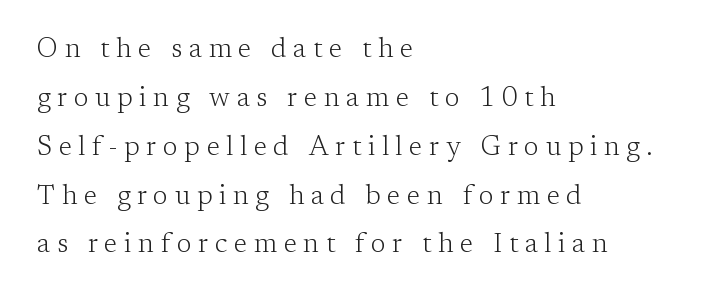
Q: Is the text bold? A: No.
Q: Is the text italic (slanted)? A: No, it is upright.
Q: Is the text underlined? A: No.
Q: How is the paragraph aligned? A: Left-aligned.
Q: Is the spacing between letters normal or unusually wide? A: Unusually wide.
